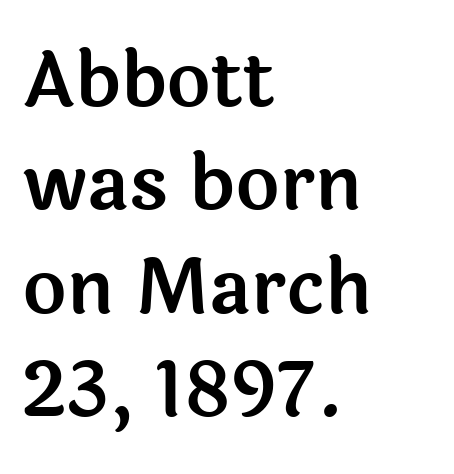
Q: Is the text italic (slanted)? A: No, it is upright.
Q: Is the typeface a serif or a sans-serif typeface? A: Sans-serif.
Q: Is the text underlined? A: No.
Q: How is the paragraph aligned? A: Left-aligned.
Q: Is the spacing between letters normal or unusually wide? A: Normal.
Q: Is the spacing between lines tight, normal or loose? A: Normal.
Q: Width (condensed, normal, or wide)? A: Normal.
Q: x-height? A: Medium.
Q: Monospaced? A: No.
